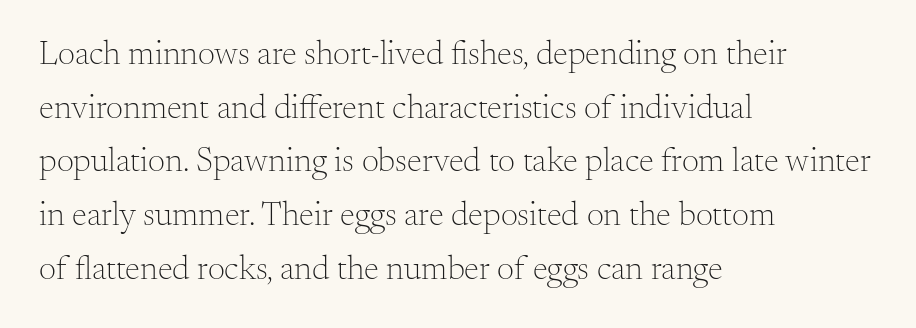
The image shows 34 px light serif type, upright; set left-aligned, normal line spacing (1.58x), normal letter spacing, not underlined; medium stroke contrast and a small x-height.
